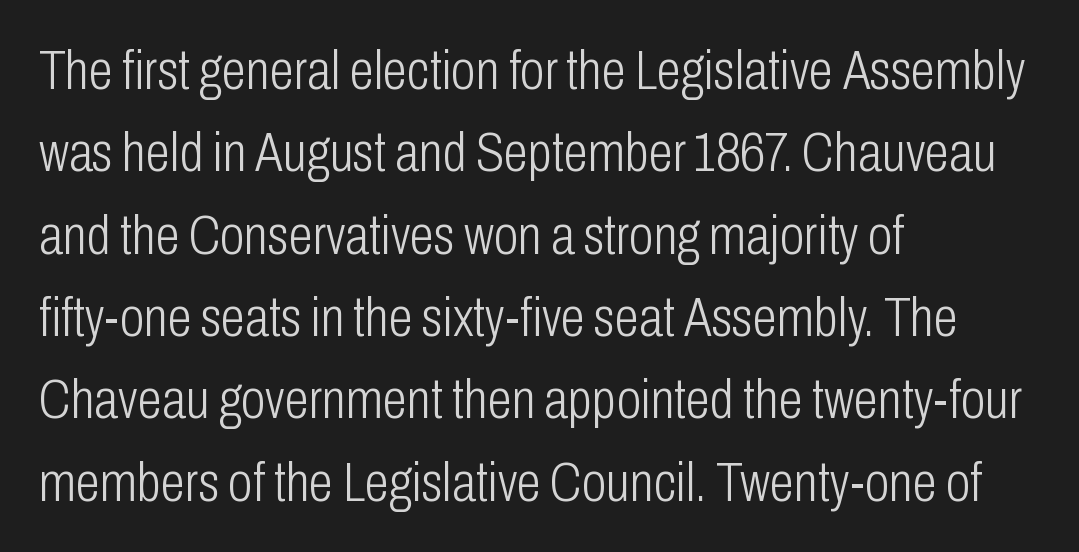
The letters carry no serifs — their stems end cleanly without finishing strokes. Underlining? Definitely not there. Vertical spacing — default. The face used here is rendered with its standard letterfit.
